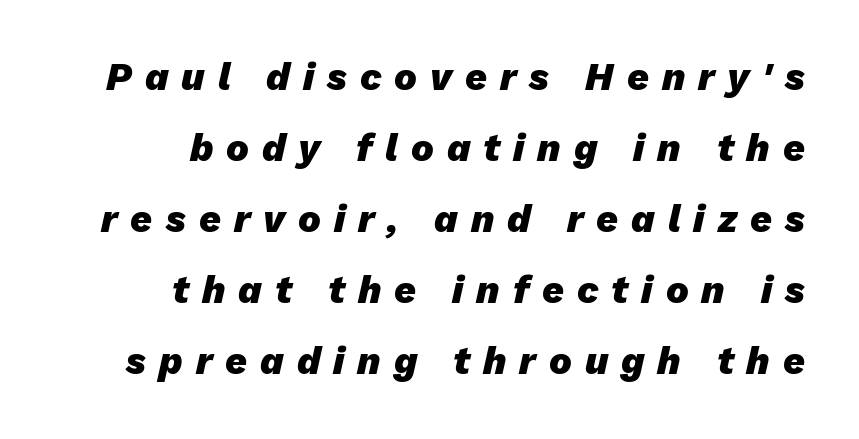
{"italic": "yes", "lean": "right", "slant_degrees": 13, "bold": "yes", "weight": "heavy", "width": "normal", "stroke_contrast": "low", "x_height": "medium", "monospaced": "no", "underline": "no", "align": "right", "line_spacing_ratio": 1.87, "letter_spacing": "wide", "letter_spacing_em": 0.34, "glyph_px": 38}
